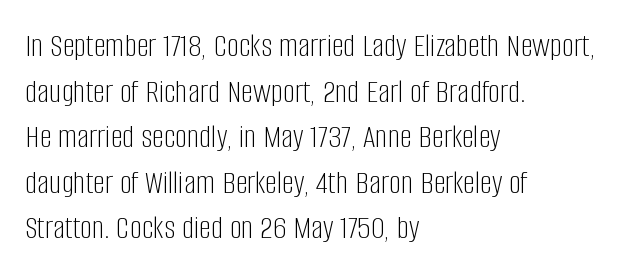
{"serif": "no", "italic": "no", "bold": "no", "weight": "light", "width": "condensed", "stroke_contrast": "low", "x_height": "large", "monospaced": "no", "underline": "no", "align": "left", "line_spacing": "normal", "line_spacing_ratio": 1.34, "letter_spacing": "normal", "letter_spacing_em": 0.0, "glyph_px": 34}
